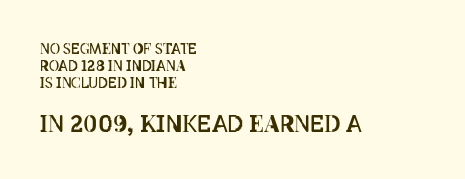
{"italic": "no", "bold": "no", "underline": "no", "align": "left", "line_spacing_ratio": 1.21, "letter_spacing": "normal", "letter_spacing_em": 0.0, "larger_block": "second", "size_ratio": 1.64, "glyph_px": 23}
